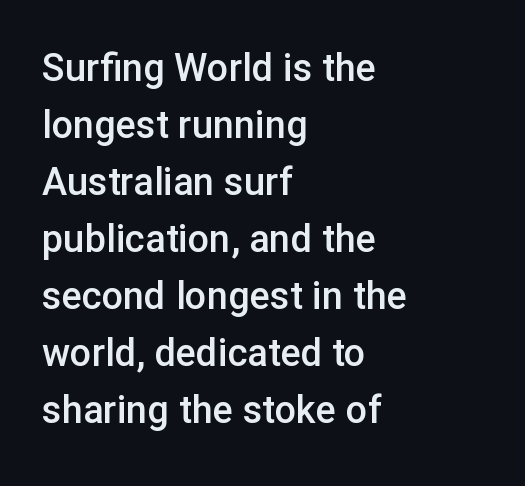
The image shows 38 px semibold sans-serif type, upright; set left-aligned, normal line spacing (1.5x), normal letter spacing, not underlined; low stroke contrast and a medium x-height.
